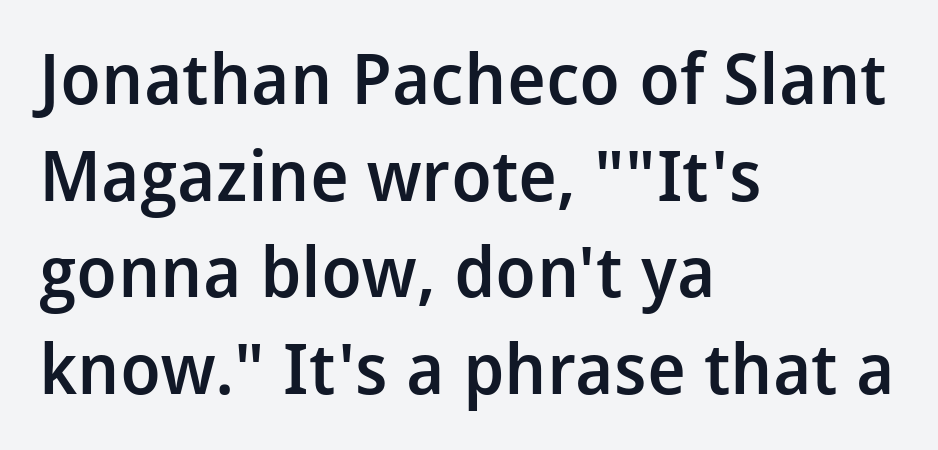
The image shows 70 px semibold sans-serif type, upright; set left-aligned, normal line spacing (1.38x), normal letter spacing, not underlined; low stroke contrast and a medium x-height.
